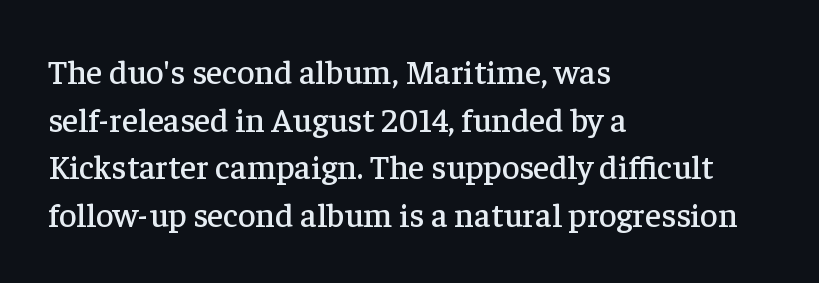
Posture: upright roman. The face used here is proportionally spaced, like ordinary book or web type. The lines sit at an ordinary, default distance from one another. Words float on clear page, feet unadorned. Every row of glyphs begins at an identical x-position on the left. Does the type have serifs? Yes, each stem ends in a small foot.
